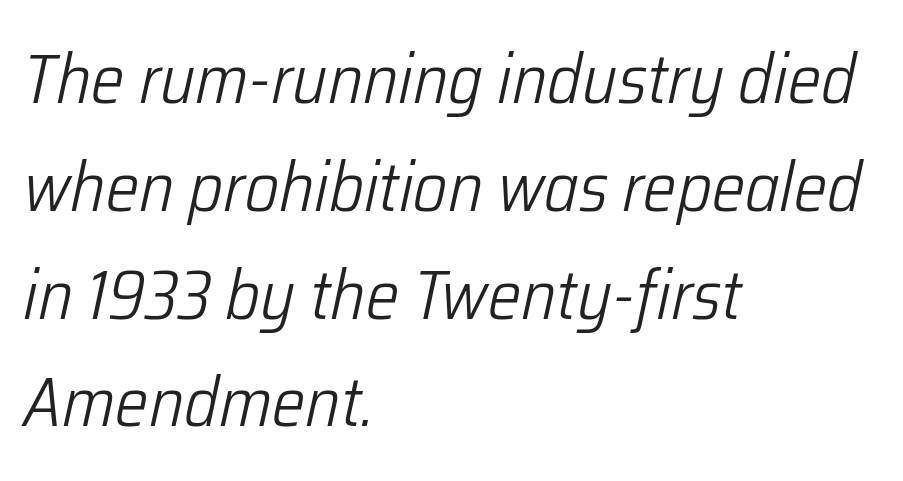
{"italic": "yes", "lean": "right", "slant_degrees": 12, "bold": "no", "weight": "light", "width": "condensed", "stroke_contrast": "low", "x_height": "medium", "monospaced": "no", "underline": "no", "align": "left", "line_spacing": "normal", "line_spacing_ratio": 1.54, "letter_spacing": "normal", "letter_spacing_em": 0.0, "glyph_px": 70}
